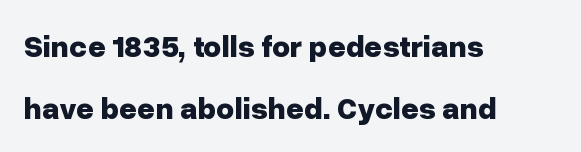
{"serif": "no", "italic": "no", "bold": "yes", "weight": "bold", "width": "normal", "stroke_contrast": "low", "x_height": "medium", "monospaced": "no", "underline": "no", "align": "left", "line_spacing": "loose", "line_spacing_ratio": 2.0, "letter_spacing": "normal", "letter_spacing_em": 0.0, "glyph_px": 31}
